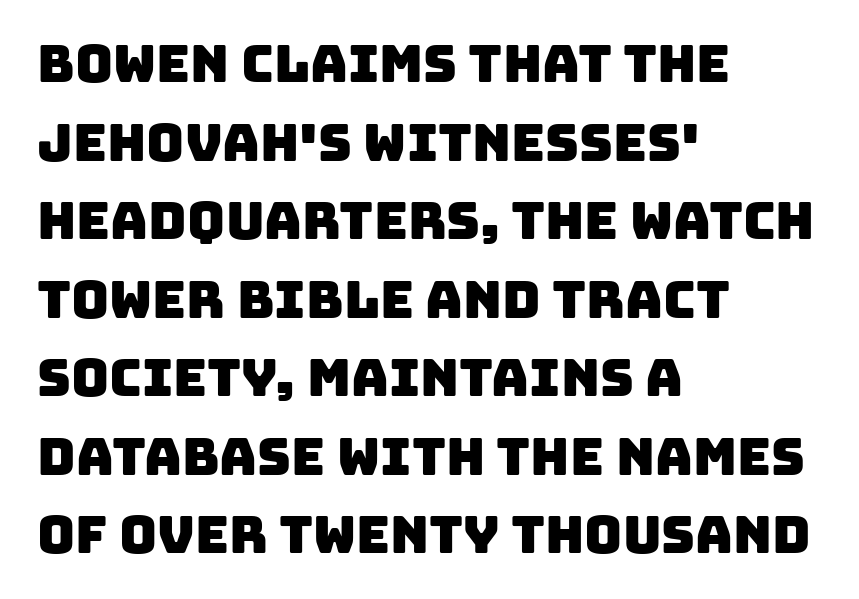
Vertically, the passage feels balanced, rows spaced as you'd expect. The designer went with a sans here, leaving each stem footless. Each row of text sits above clean, open space. Does the copy run flush right? No — it runs flush left. The face used here is proportionally spaced, like ordinary book or web type. Glyph-to-glyph distance matches everyday printed text.
